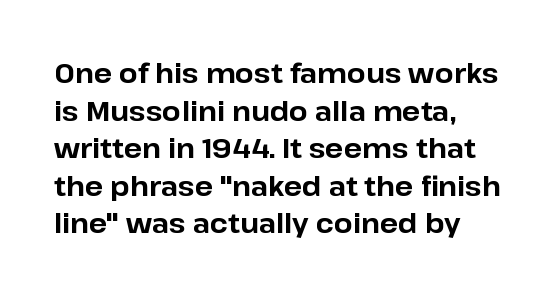
The image shows 27 px bold type, upright; set left-aligned, normal line spacing (1.39x), normal letter spacing, not underlined.
